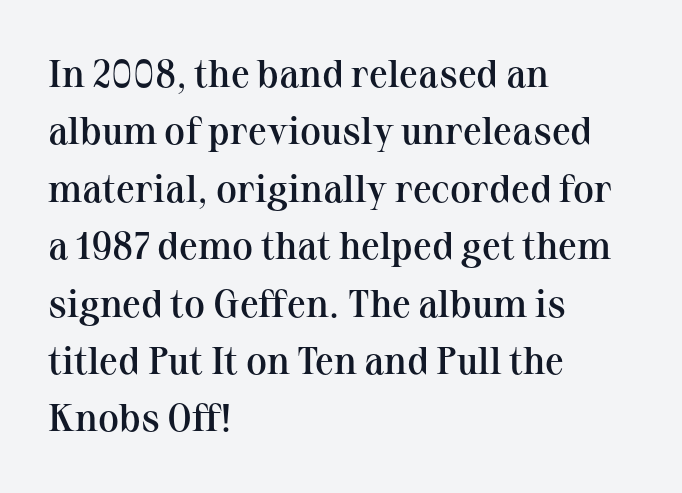
Type without underlining. This is serif lettering, the kind often seen in printed books. The lettering stays uniformly vertical, giving the passage a roman look. Compared with typical paragraphs, the rows here are spaced about the same.
